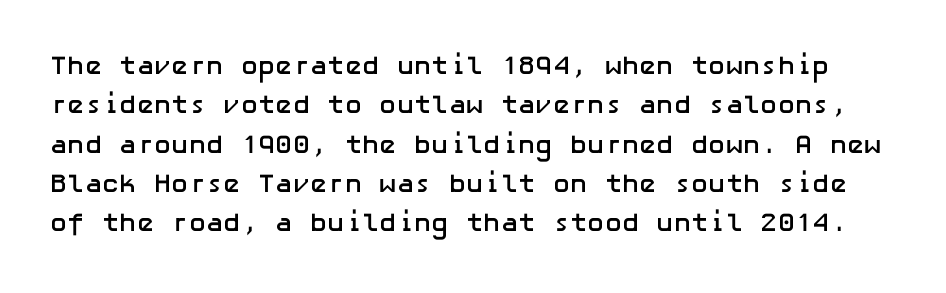
The image shows 26 px bold type, upright; set normal line spacing (1.51x), normal letter spacing, not underlined.
